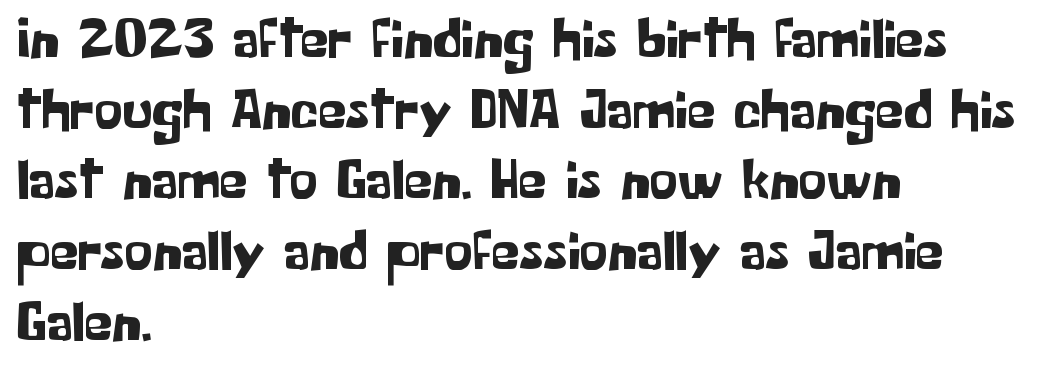
{"serif": "no", "italic": "no", "width": "normal", "stroke_contrast": "low", "x_height": "medium", "monospaced": "no", "underline": "no", "align": "left", "line_spacing_ratio": 1.24, "letter_spacing": "normal", "letter_spacing_em": 0.0, "glyph_px": 57}
